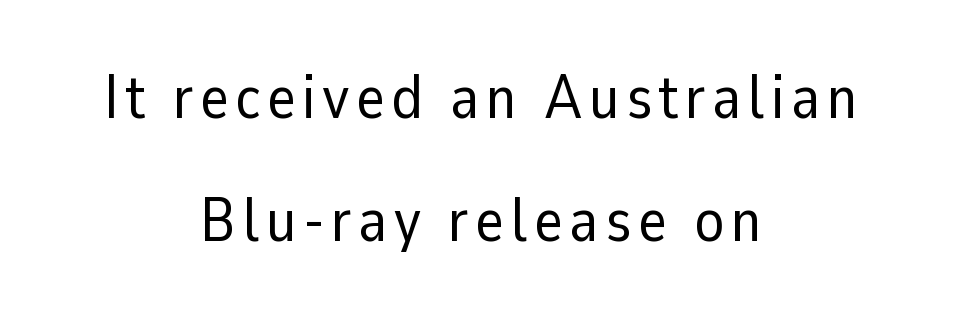
Q: Is the text bold? A: No.
Q: Is the text italic (slanted)? A: No, it is upright.
Q: Is the typeface a serif or a sans-serif typeface? A: Sans-serif.
Q: Is the text underlined? A: No.
Q: How is the paragraph aligned? A: Centered.
Q: Is the spacing between lines tight, normal or loose? A: Loose.
Q: Width (condensed, normal, or wide)? A: Normal.
Q: Stroke contrast? A: Low.
Q: x-height? A: Medium.
Q: Monospaced? A: No.
